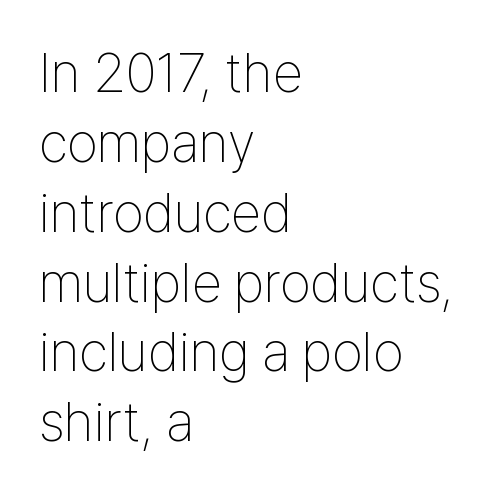
Q: Is the text bold? A: No.
Q: Is the text italic (slanted)? A: No, it is upright.
Q: Is the typeface a serif or a sans-serif typeface? A: Sans-serif.
Q: Is the text underlined? A: No.
Q: How is the paragraph aligned? A: Left-aligned.
Q: Is the spacing between letters normal or unusually wide? A: Normal.
Q: Is the spacing between lines tight, normal or loose? A: Normal.
Q: Width (condensed, normal, or wide)? A: Condensed.
Q: Stroke contrast? A: Low.
Q: x-height? A: Medium.
Q: Monospaced? A: No.
